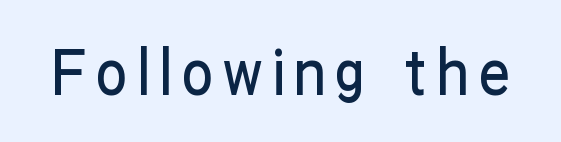
{"serif": "no", "italic": "no", "width": "condensed", "stroke_contrast": "low", "x_height": "medium", "monospaced": "no", "underline": "no", "glyph_px": 63}
